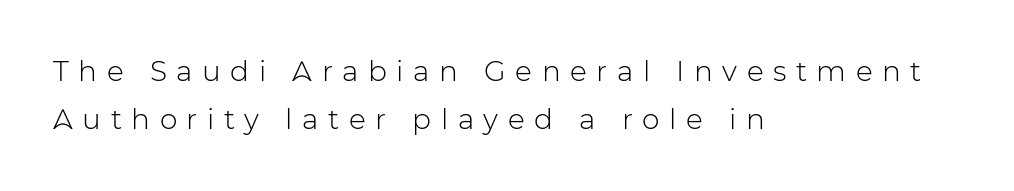
This is the regular roman posture of the typeface. Glance below the letters and you will spot only blank space. These glyphs show unthickened strokes, regular width or finer. The letters are spread apart with noticeably loose tracking. The ragged edge is on the right, which tells us the setting is flush left.
